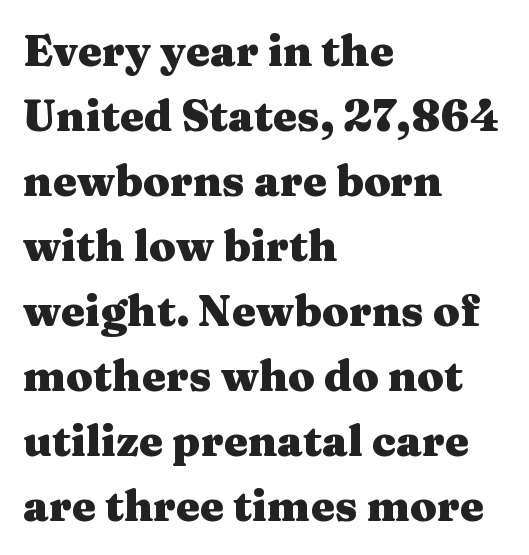
The image shows 43 px heavy, wide serif type, upright; set left-aligned, normal line spacing (1.51x), normal letter spacing, not underlined; medium stroke contrast and a medium x-height.
